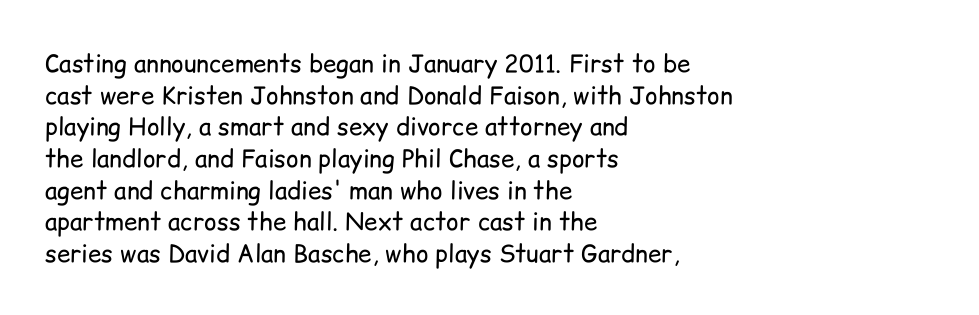
{"italic": "no", "bold": "no", "underline": "no", "align": "left", "line_spacing": "normal", "line_spacing_ratio": 1.32, "letter_spacing": "normal", "letter_spacing_em": 0.0, "glyph_px": 24}
